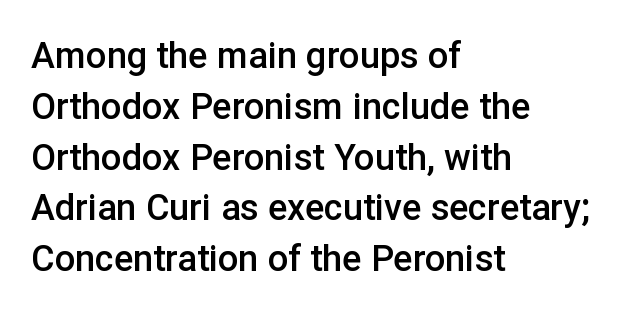
Q: Is the text bold? A: Semi-bold.
Q: Is the text italic (slanted)? A: No, it is upright.
Q: Is the typeface a serif or a sans-serif typeface? A: Sans-serif.
Q: Is the text underlined? A: No.
Q: How is the paragraph aligned? A: Left-aligned.
Q: Is the spacing between letters normal or unusually wide? A: Normal.
Q: Is the spacing between lines tight, normal or loose? A: Normal.
Q: Width (condensed, normal, or wide)? A: Normal.
Q: Stroke contrast? A: Low.
Q: x-height? A: Medium.
Q: Monospaced? A: No.
